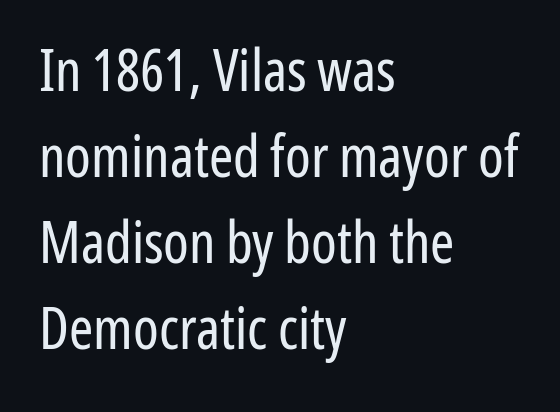
Casual observation: everything's shoved over to the left. Examine the stroke ends and you'll find no serifs. The face used here is proportionally spaced, like ordinary book or web type. The font's upright variant was chosen for this text.
